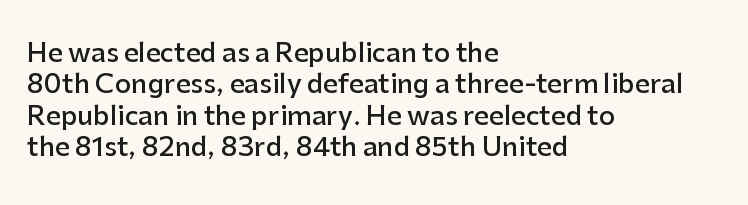
The image shows 26 px text type, upright; set left-aligned, line spacing 1.21x, normal letter spacing, not underlined.
